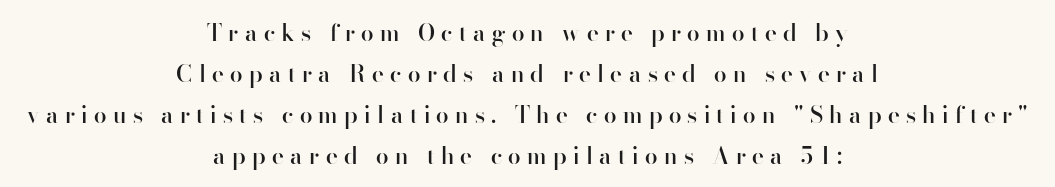
Q: Is the text bold? A: Semi-bold.
Q: Is the text italic (slanted)? A: No, it is upright.
Q: Is the text underlined? A: No.
Q: How is the paragraph aligned? A: Centered.
Q: Is the spacing between letters normal or unusually wide? A: Unusually wide.
